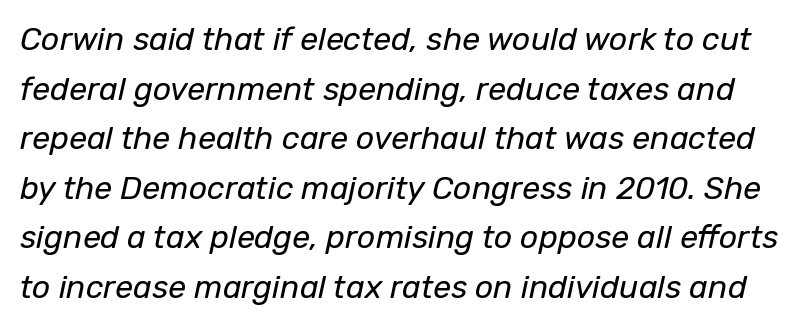
{"italic": "yes", "lean": "right", "slant_degrees": 12, "bold": "no", "weight": "regular", "width": "normal", "stroke_contrast": "low", "x_height": "medium", "monospaced": "no", "underline": "no", "line_spacing": "normal", "line_spacing_ratio": 1.55, "letter_spacing": "normal", "letter_spacing_em": 0.0, "glyph_px": 32}
